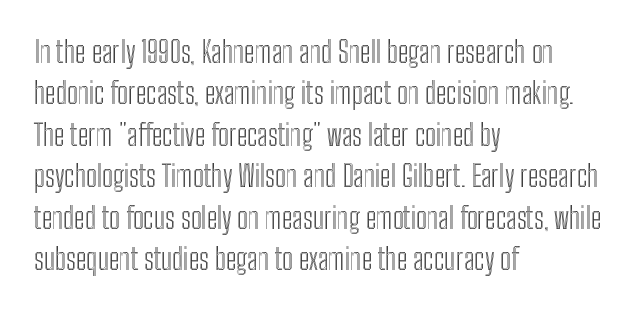
The image shows 29 px condensed type, upright; set left-aligned, normal line spacing (1.43x), normal letter spacing, not underlined; a medium x-height.
